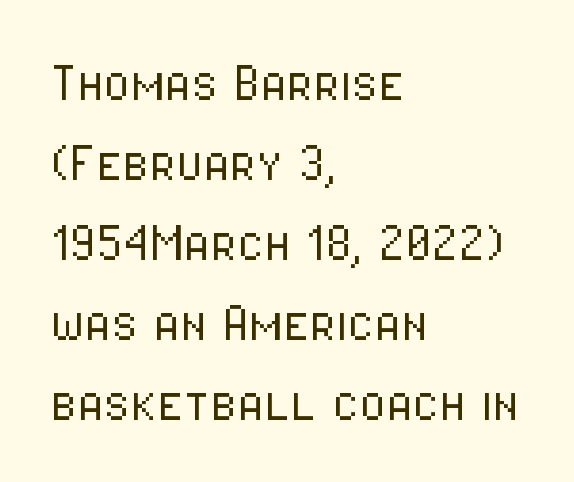
The image shows 61 px light, condensed sans-serif type, upright; set left-aligned, normal line spacing (1.31x), normal letter spacing, not underlined; low stroke contrast and a medium x-height.
